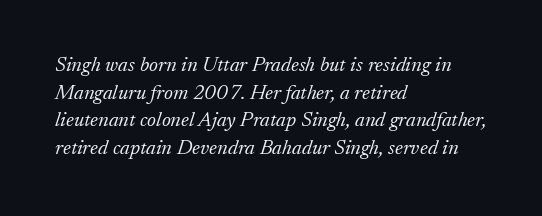
Q: Is the text bold? A: No.
Q: Is the text italic (slanted)? A: Yes, it leans right by about 17 degrees.
Q: Is the text underlined? A: No.
Q: How is the paragraph aligned? A: Left-aligned.
Q: Is the spacing between letters normal or unusually wide? A: Normal.
Q: Is the spacing between lines tight, normal or loose? A: Normal.
